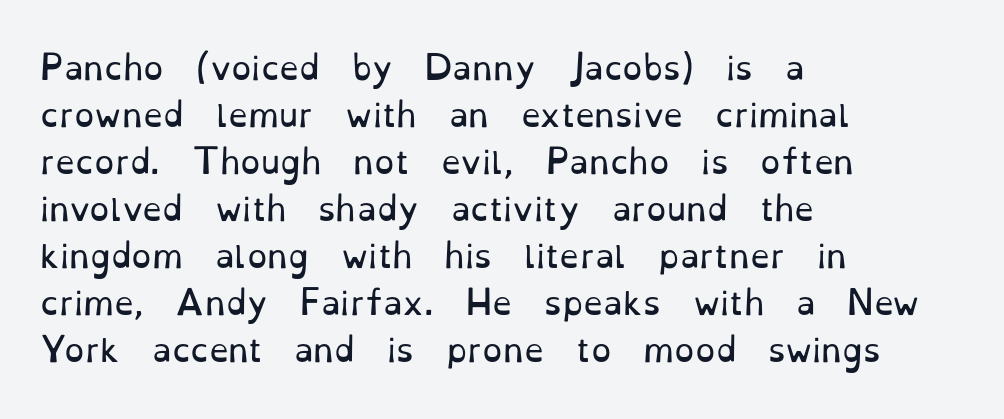
Letter spacing: default. Unlike italic type, these characters show no tilt at all. The words here are not underlined.
